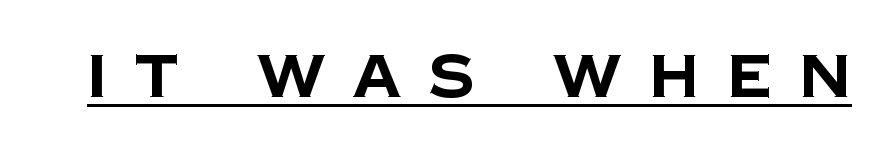
{"serif": "no", "bold": "yes", "weight": "bold", "width": "normal", "stroke_contrast": "low", "x_height": "large", "monospaced": "no", "underline": "yes", "letter_spacing": "wide", "letter_spacing_em": 0.46, "glyph_px": 60}
